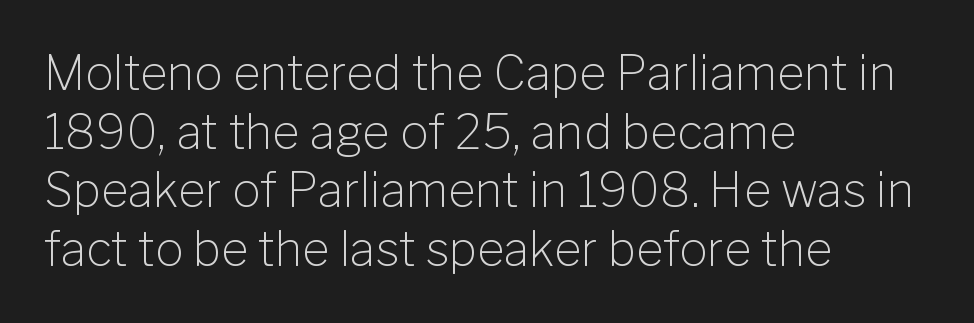
Q: Is the text bold? A: No.
Q: Is the text italic (slanted)? A: No, it is upright.
Q: Is the typeface a serif or a sans-serif typeface? A: Sans-serif.
Q: Is the text underlined? A: No.
Q: How is the paragraph aligned? A: Left-aligned.
Q: Is the spacing between letters normal or unusually wide? A: Normal.
Q: Is the spacing between lines tight, normal or loose? A: Normal.
Q: Width (condensed, normal, or wide)? A: Normal.
Q: Stroke contrast? A: Low.
Q: x-height? A: Medium.
Q: Monospaced? A: No.
